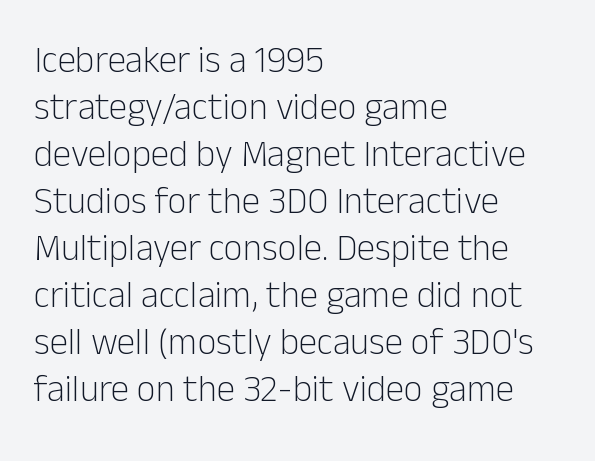
The image shows 37 px light sans-serif type, upright; set left-aligned, normal line spacing (1.27x), normal letter spacing, not underlined; low stroke contrast and a medium x-height.
